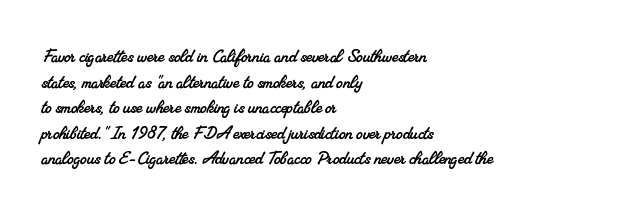
{"underline": "no", "align": "left", "line_spacing_ratio": 1.22, "letter_spacing": "normal", "letter_spacing_em": 0.0, "glyph_px": 21}
